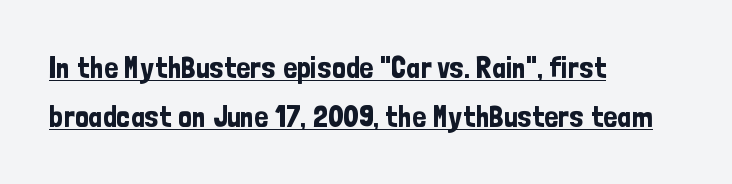
{"serif": "no", "italic": "no", "width": "condensed", "stroke_contrast": "low", "x_height": "medium", "monospaced": "no", "underline": "yes", "align": "left", "line_spacing": "normal", "line_spacing_ratio": 1.64, "letter_spacing": "normal", "letter_spacing_em": 0.0, "glyph_px": 30}
